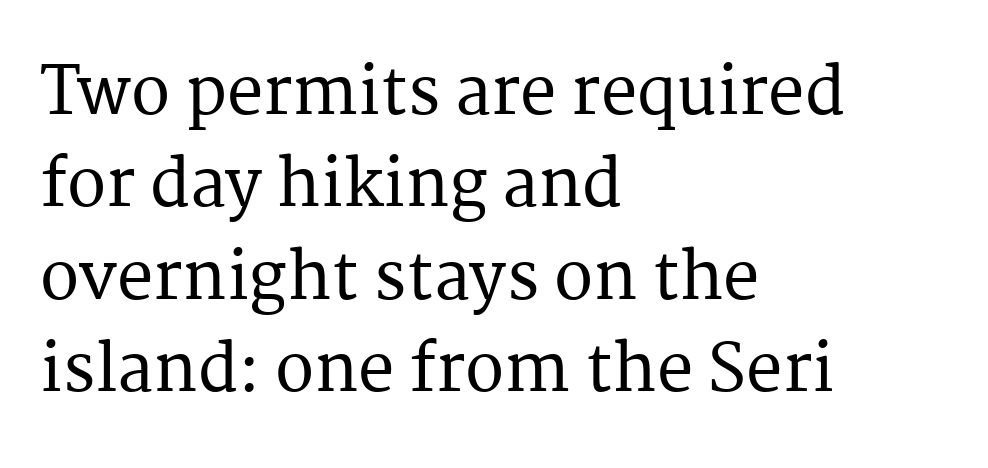
Q: Is the text italic (slanted)? A: No, it is upright.
Q: Is the typeface a serif or a sans-serif typeface? A: Serif.
Q: Is the text underlined? A: No.
Q: How is the paragraph aligned? A: Left-aligned.
Q: Is the spacing between letters normal or unusually wide? A: Normal.
Q: Is the spacing between lines tight, normal or loose? A: Normal.
Q: Width (condensed, normal, or wide)? A: Normal.
Q: Stroke contrast? A: Medium.
Q: x-height? A: Medium.
Q: Monospaced? A: No.
